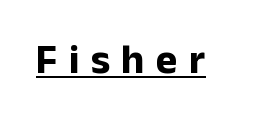
In designer terms, the underline attribute is active on this setting. Check where the strokes stop: nothing finishes them off — pure sans. It's the straight-up-and-down kind of type. A dark, heavy texture on the line: the type is bold. What stands out about the letter spacing? Its width — letters are far apart. The letters advance in unequal steps, a hallmark of proportional type.
